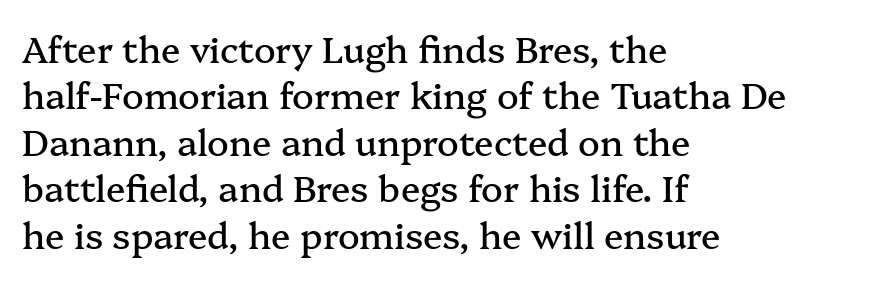
The image shows 36 px serif type, upright; set left-aligned, normal line spacing (1.29x), normal letter spacing, not underlined; medium stroke contrast and a medium x-height.
